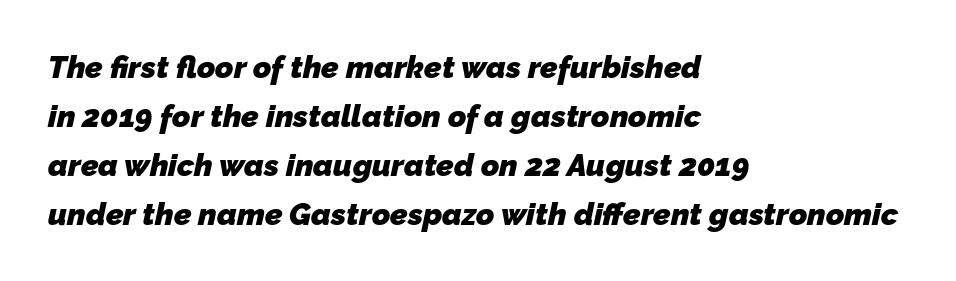
Q: Is the text bold? A: Yes.
Q: Is the typeface a serif or a sans-serif typeface? A: Sans-serif.
Q: Is the text underlined? A: No.
Q: How is the paragraph aligned? A: Left-aligned.
Q: Is the spacing between letters normal or unusually wide? A: Normal.
Q: Is the spacing between lines tight, normal or loose? A: Normal.
Q: Width (condensed, normal, or wide)? A: Normal.
Q: Stroke contrast? A: Low.
Q: x-height? A: Medium.
Q: Monospaced? A: No.
